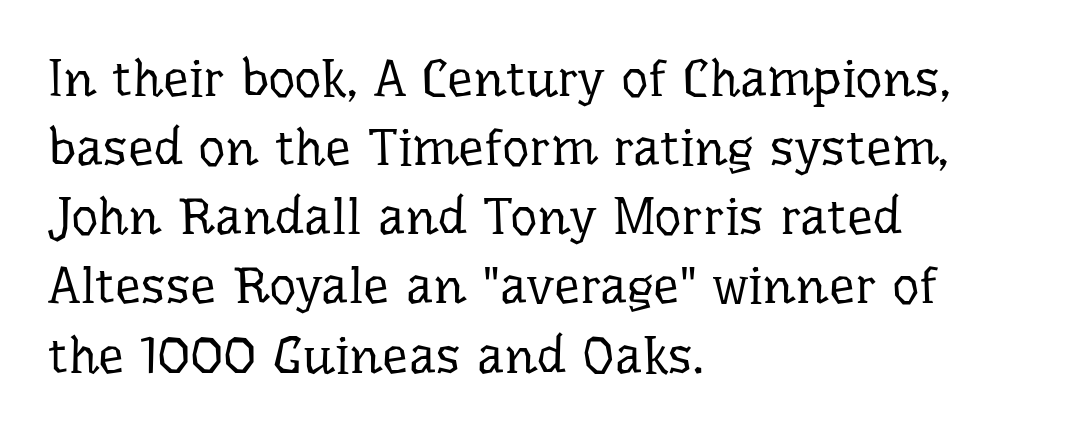
The image shows 52 px regular-weight serif type, upright; set left-aligned, normal line spacing (1.33x), normal letter spacing, not underlined; low stroke contrast and a medium x-height.
